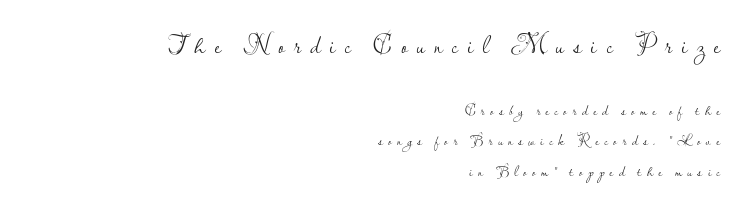
{"bold": "no", "underline": "no", "align": "right", "line_spacing": "loose", "line_spacing_ratio": 2.04, "letter_spacing": "wide", "letter_spacing_em": 0.35, "larger_block": "first", "size_ratio": 1.73, "glyph_px": 26}
